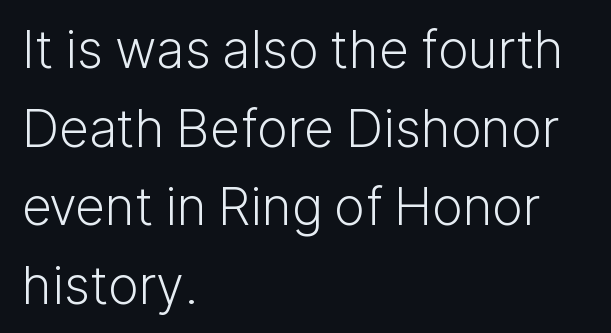
{"serif": "no", "italic": "no", "bold": "no", "weight": "light", "width": "normal", "stroke_contrast": "low", "x_height": "medium", "monospaced": "no", "underline": "no", "align": "left", "line_spacing": "normal", "line_spacing_ratio": 1.51, "letter_spacing": "normal", "letter_spacing_em": 0.0, "glyph_px": 52}
